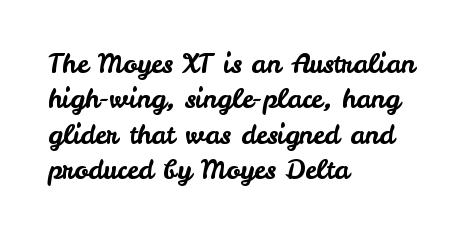
The passage shown stacks its lines at a standard gap. These lines stack with their left ends in a neat column. Caption: standard tracking, unaltered. Words float on clear page, feet unadorned.
